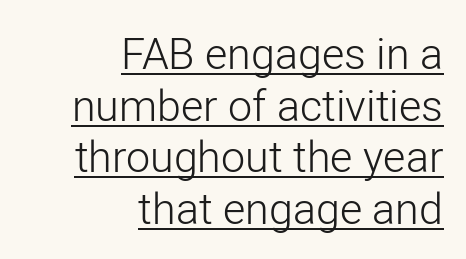
Q: Is the text bold? A: No.
Q: Is the text italic (slanted)? A: No, it is upright.
Q: Is the typeface a serif or a sans-serif typeface? A: Sans-serif.
Q: Is the text underlined? A: Yes.
Q: How is the paragraph aligned? A: Right-aligned.
Q: Is the spacing between letters normal or unusually wide? A: Normal.
Q: Width (condensed, normal, or wide)? A: Normal.
Q: Stroke contrast? A: Low.
Q: x-height? A: Medium.
Q: Monospaced? A: No.
